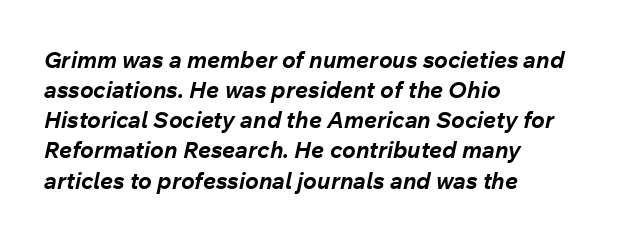
Q: Is the text bold? A: Yes.
Q: Is the text italic (slanted)? A: Yes, it leans right by about 12 degrees.
Q: Is the text underlined? A: No.
Q: How is the paragraph aligned? A: Left-aligned.
Q: Is the spacing between letters normal or unusually wide? A: Normal.
Q: Is the spacing between lines tight, normal or loose? A: Normal.
